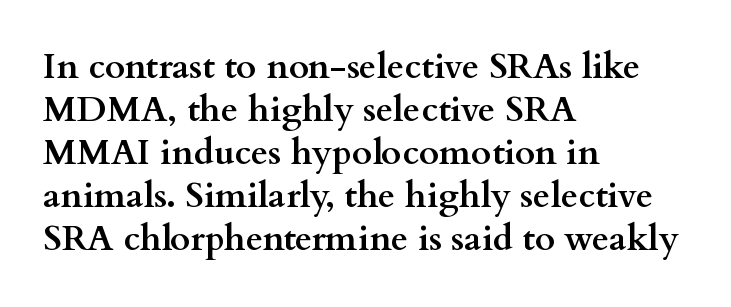
In CSS terms this would be text-align: left. The passage shown is typed in a proportional face where columns would drift. Standard letterfit; no display-style spreading of the glyphs. The passage shown is not underscored anywhere.
